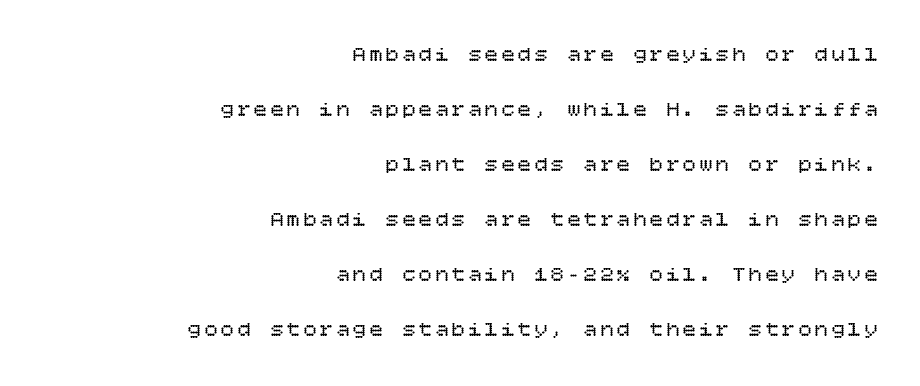
Q: Is the text bold? A: No.
Q: Is the text italic (slanted)? A: No, it is upright.
Q: Is the text underlined? A: No.
Q: How is the paragraph aligned? A: Right-aligned.
Q: Is the spacing between lines tight, normal or loose? A: Loose.
